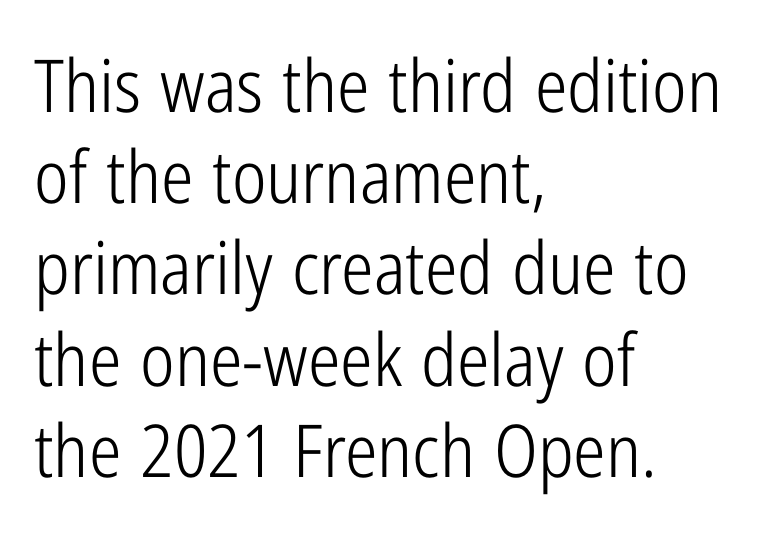
Q: Is the text bold? A: No.
Q: Is the text italic (slanted)? A: No, it is upright.
Q: Is the typeface a serif or a sans-serif typeface? A: Sans-serif.
Q: Is the text underlined? A: No.
Q: How is the paragraph aligned? A: Left-aligned.
Q: Is the spacing between letters normal or unusually wide? A: Normal.
Q: Is the spacing between lines tight, normal or loose? A: Normal.
Q: Width (condensed, normal, or wide)? A: Condensed.
Q: Stroke contrast? A: Low.
Q: x-height? A: Medium.
Q: Monospaced? A: No.
